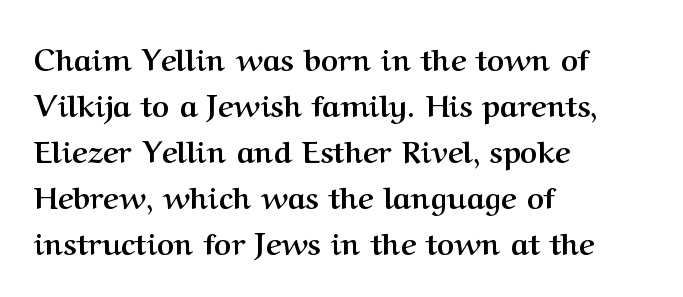
{"serif": "yes", "italic": "no", "bold": "yes", "weight": "semibold", "width": "normal", "stroke_contrast": "medium", "x_height": "medium", "monospaced": "no", "underline": "no", "align": "left", "line_spacing": "normal", "line_spacing_ratio": 1.53, "letter_spacing": "normal", "letter_spacing_em": 0.0, "glyph_px": 30}
